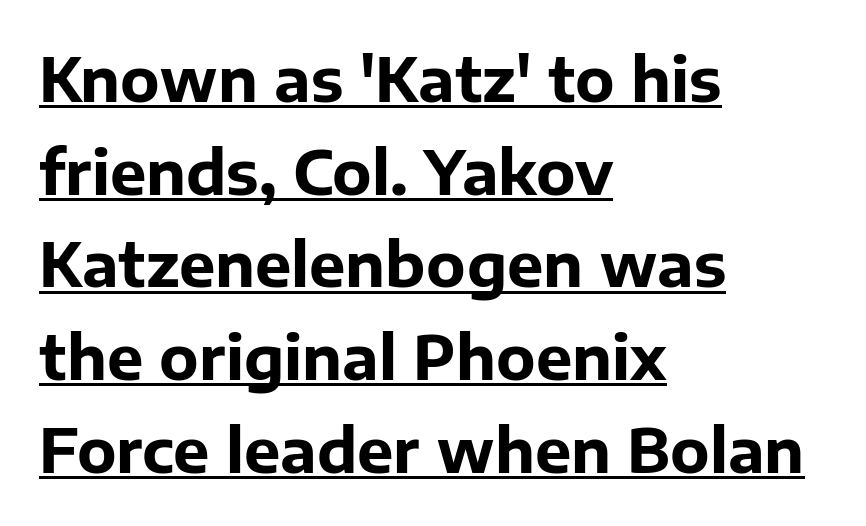
The image shows 61 px bold sans-serif type, upright; set left-aligned, normal line spacing (1.52x), normal letter spacing, underlined; low stroke contrast and a medium x-height.
